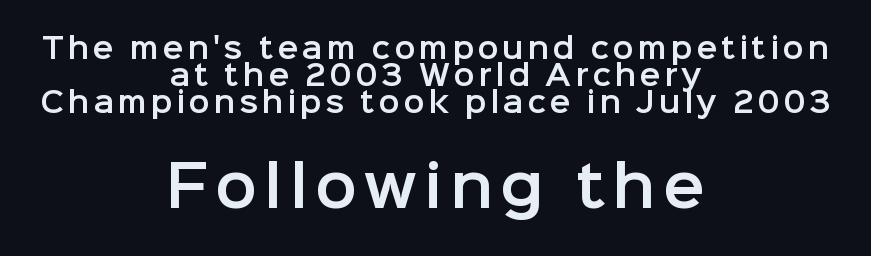
The image shows 56 px sans-serif type, upright; set centered, tight line spacing (0.97x), not underlined; the second (bottom) block is 2.0x larger; low stroke contrast and a medium x-height.
